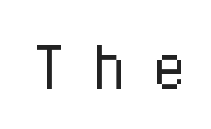
The image shows 78 px light, condensed sans-serif type, upright; set unusually wide letter spacing (+0.33 em), not underlined; low stroke contrast and a medium x-height.
